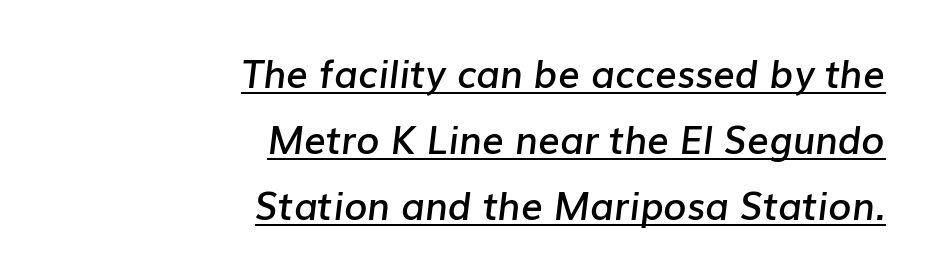
Is the type bold? Partly — it's a semibold, heavier than regular but not fully bold. Is the block centered? No — it sits flush against the right margin. Standard letterfit; no display-style spreading of the glyphs. Notice how a bar underscores the lettering throughout. The rendering applies a slant to the glyphs. You could not count columns in this text — the font is proportionally spaced.
